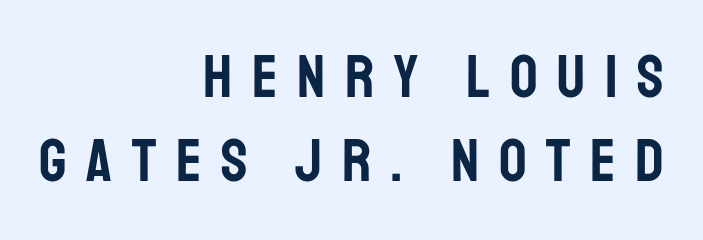
The image shows 61 px condensed sans-serif type, upright; set right-aligned, normal line spacing (1.38x), unusually wide letter spacing (+0.32 em), not underlined; low stroke contrast and a large x-height.
